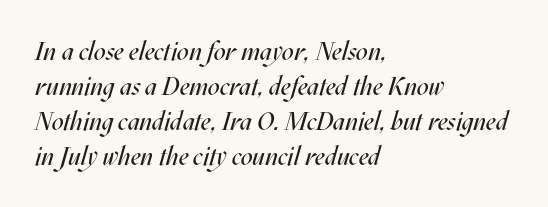
Caption: multi-line text, flush left, ragged right. There's an unmistakable incline to the writing here. Students, observe: this is what conventionally led text looks like. The area under the type is left untouched. These lines keep a tight, regular rhythm from letter to letter. The characters are drawn with everyday or finer stroke widths.
